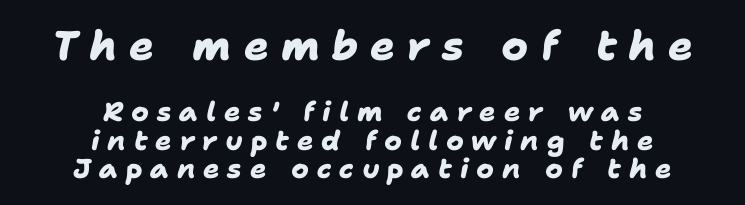
The passage shown is emphatically bold. Each new line begins almost immediately beneath the previous one. The area under the type is left untouched. Classification — sans serif.
